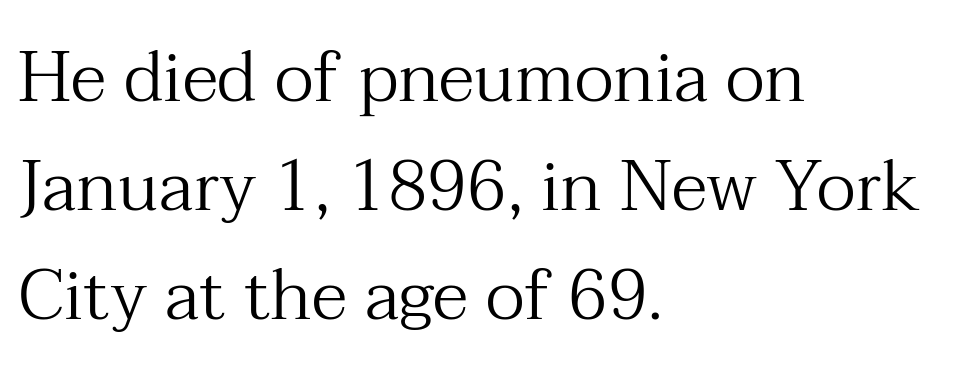
{"serif": "yes", "italic": "no", "bold": "no", "weight": "regular", "width": "normal", "stroke_contrast": "medium", "x_height": "medium", "monospaced": "no", "underline": "no", "align": "left", "line_spacing": "normal", "line_spacing_ratio": 1.56, "letter_spacing": "normal", "letter_spacing_em": 0.0, "glyph_px": 70}
